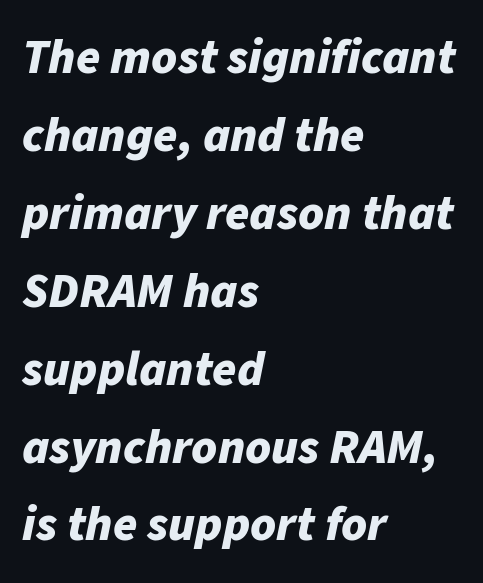
The image shows 49 px bold type, italic (leaning right); set left-aligned, normal line spacing (1.59x), normal letter spacing, not underlined; low stroke contrast and a medium x-height.
